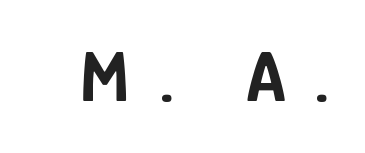
The face used here has the dense, thick strokes of a bold. Here the designer chose a conventional face with non-uniform glyph widths. Unmarked baselines from the first word to the last. The lettering stays uniformly vertical, giving the passage a roman look. Loose tracking; the words dissolve into strings of separated letters.
